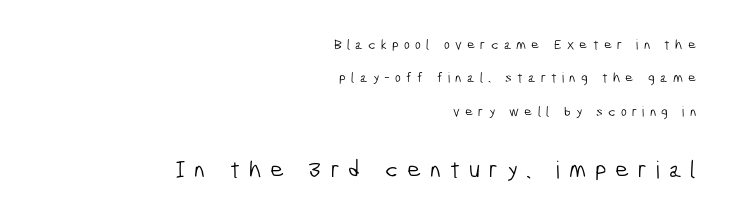
{"bold": "no", "underline": "no", "align": "right", "line_spacing": "loose", "line_spacing_ratio": 2.39, "letter_spacing": "wide", "letter_spacing_em": 0.37, "larger_block": "second", "size_ratio": 1.71, "glyph_px": 24}
